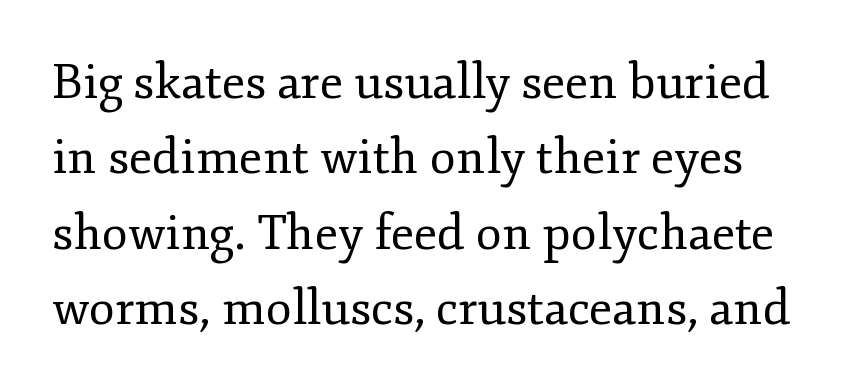
The line-height multiplier appears to be the usual default. Is the letter spacing exaggerated? No — it looks like the ordinary default. Classification — serif. Stroke mass is kept to a normal reading level or below. Check under the words: just untouched page.
